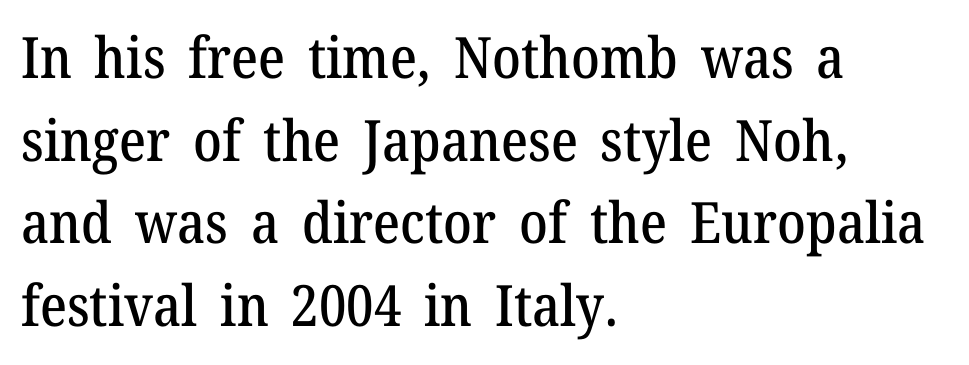
The space between consecutive lines is moderate. This is roman type, the default non-slanted kind. Observe the serifs anchoring each vertical stroke in this sample. Proportional: the letters do not fall into vertical columns. These lines stack with their left ends in a neat column.
